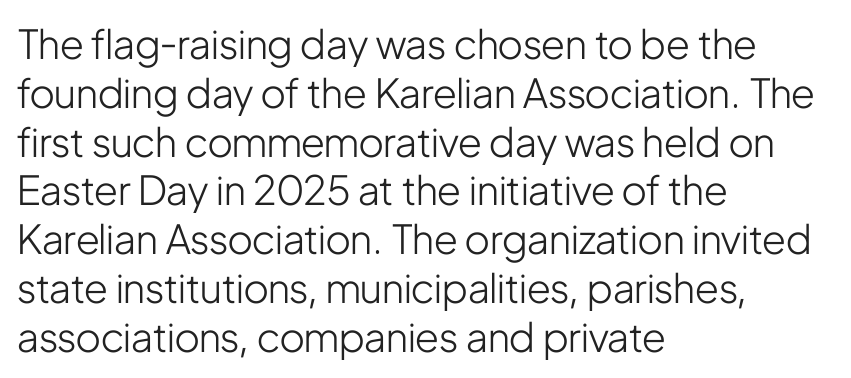
Proportional: the letters do not fall into vertical columns. The rag falls on the right side of this text block. This is the regular roman posture of the typeface. This is sans-serif lettering, the kind often seen on screens and signage. Quick note: underline off. On a weight scale, this lands at 450 or below.
